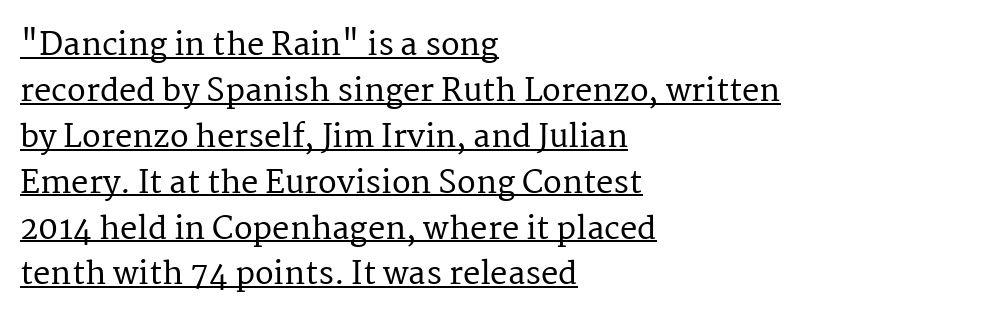
Q: Is the text italic (slanted)? A: No, it is upright.
Q: Is the typeface a serif or a sans-serif typeface? A: Serif.
Q: Is the text underlined? A: Yes.
Q: How is the paragraph aligned? A: Left-aligned.
Q: Is the spacing between letters normal or unusually wide? A: Normal.
Q: Is the spacing between lines tight, normal or loose? A: Normal.
Q: Width (condensed, normal, or wide)? A: Normal.
Q: Stroke contrast? A: Medium.
Q: x-height? A: Medium.
Q: Monospaced? A: No.
